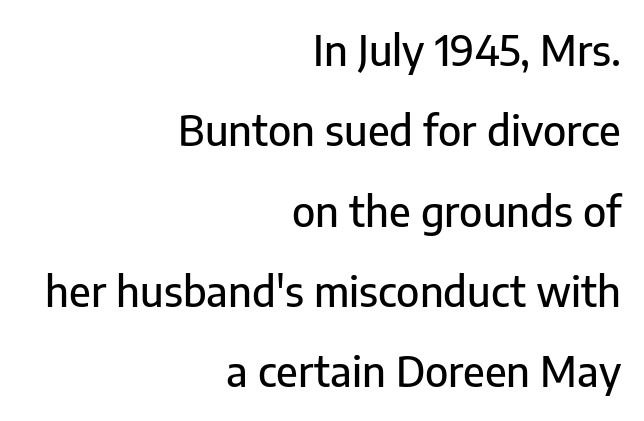
{"serif": "no", "italic": "no", "width": "normal", "stroke_contrast": "low", "x_height": "medium", "monospaced": "no", "underline": "no", "align": "right", "line_spacing": "loose", "line_spacing_ratio": 1.96, "letter_spacing": "normal", "letter_spacing_em": 0.0, "glyph_px": 41}
